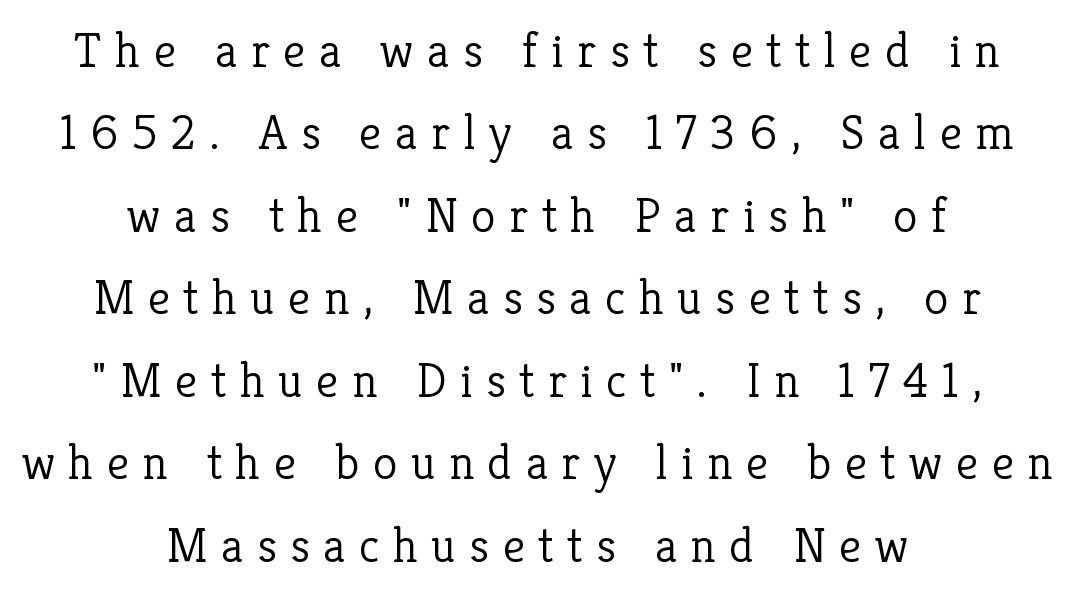
{"serif": "yes", "italic": "no", "bold": "no", "weight": "light", "width": "normal", "stroke_contrast": "low", "x_height": "medium", "monospaced": "no", "underline": "no", "align": "center", "line_spacing": "normal", "line_spacing_ratio": 1.65, "letter_spacing": "wide", "letter_spacing_em": 0.27, "glyph_px": 50}
